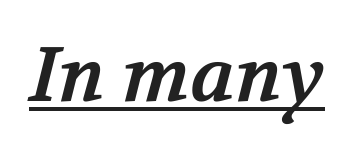
{"serif": "yes", "bold": "yes", "weight": "bold", "width": "normal", "stroke_contrast": "medium", "x_height": "medium", "monospaced": "no", "underline": "yes", "letter_spacing": "normal", "letter_spacing_em": 0.0, "glyph_px": 77}
